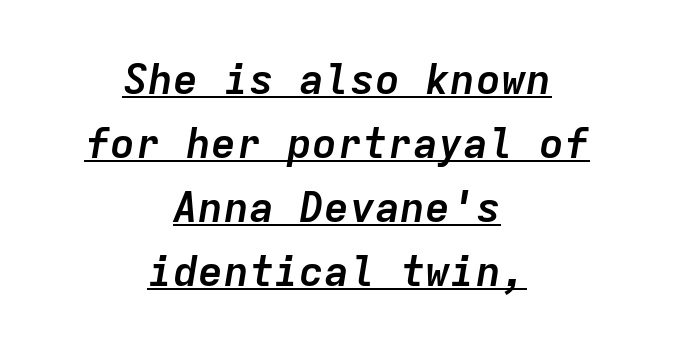
{"italic": "yes", "lean": "right", "slant_degrees": 9, "bold": "yes", "weight": "semibold", "width": "normal", "stroke_contrast": "low", "x_height": "medium", "monospaced": "yes", "underline": "yes", "align": "center", "line_spacing": "normal", "line_spacing_ratio": 1.52, "letter_spacing": "normal", "letter_spacing_em": 0.0, "glyph_px": 42}
